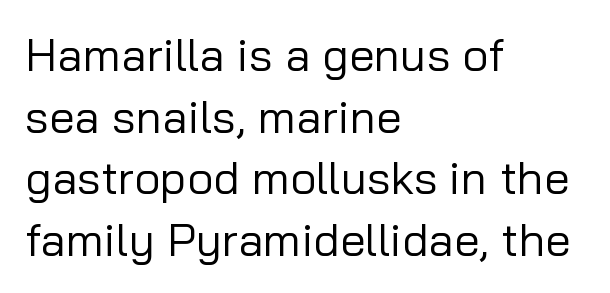
Note the varied advance widths — an 'i' is clearly narrower than an 'm'. The letterforms sit shoulder to shoulder at normal distance. Anything drawn beneath the words? Only blank space. The ragged edge is on the right, which tells us the setting is flush left. The lettering stays uniformly vertical, giving the passage a roman look. Normally led — the rows are evenly, conventionally spaced.
